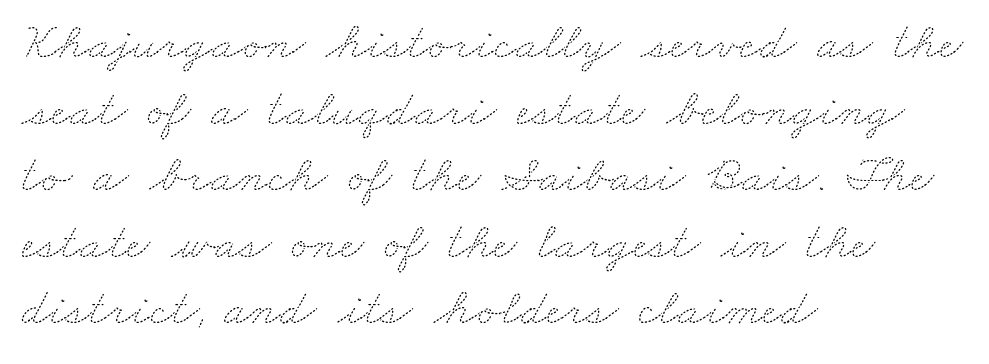
Q: Is the text bold? A: No.
Q: Is the text underlined? A: No.
Q: How is the paragraph aligned? A: Left-aligned.
Q: Is the spacing between letters normal or unusually wide? A: Normal.
Q: Is the spacing between lines tight, normal or loose? A: Normal.
Q: Width (condensed, normal, or wide)? A: Wide.
Q: Stroke contrast? A: Medium.
Q: x-height? A: Small.
Q: Monospaced? A: No.
